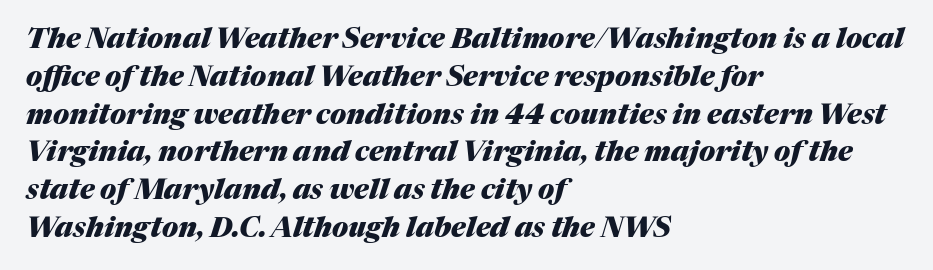
{"italic": "yes", "lean": "right", "slant_degrees": 17, "bold": "yes", "weight": "heavy", "width": "normal", "stroke_contrast": "medium", "x_height": "medium", "monospaced": "no", "underline": "no", "align": "left", "line_spacing": "normal", "line_spacing_ratio": 1.35, "letter_spacing": "normal", "letter_spacing_em": 0.0, "glyph_px": 28}
